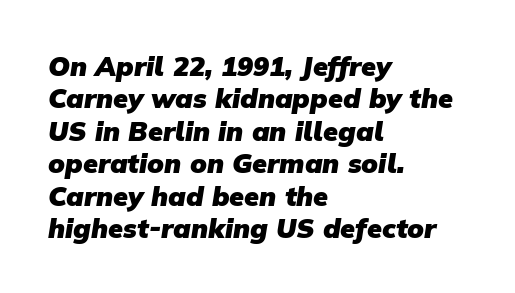
{"bold": "yes", "underline": "no", "align": "left", "line_spacing_ratio": 1.2, "letter_spacing": "normal", "letter_spacing_em": 0.0, "glyph_px": 27}
